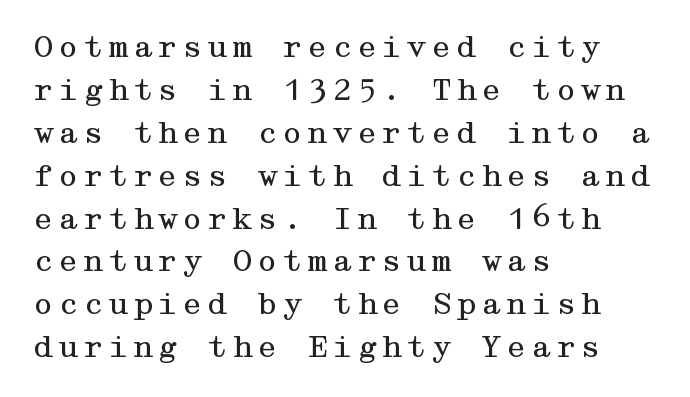
{"serif": "yes", "italic": "no", "bold": "no", "weight": "regular", "width": "wide", "stroke_contrast": "medium", "x_height": "medium", "underline": "no", "align": "left", "line_spacing": "normal", "line_spacing_ratio": 1.43, "glyph_px": 30}
